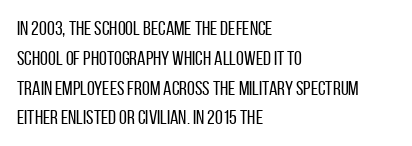
The image shows 20 px text type, upright; set left-aligned, normal line spacing (1.49x), normal letter spacing, not underlined.
